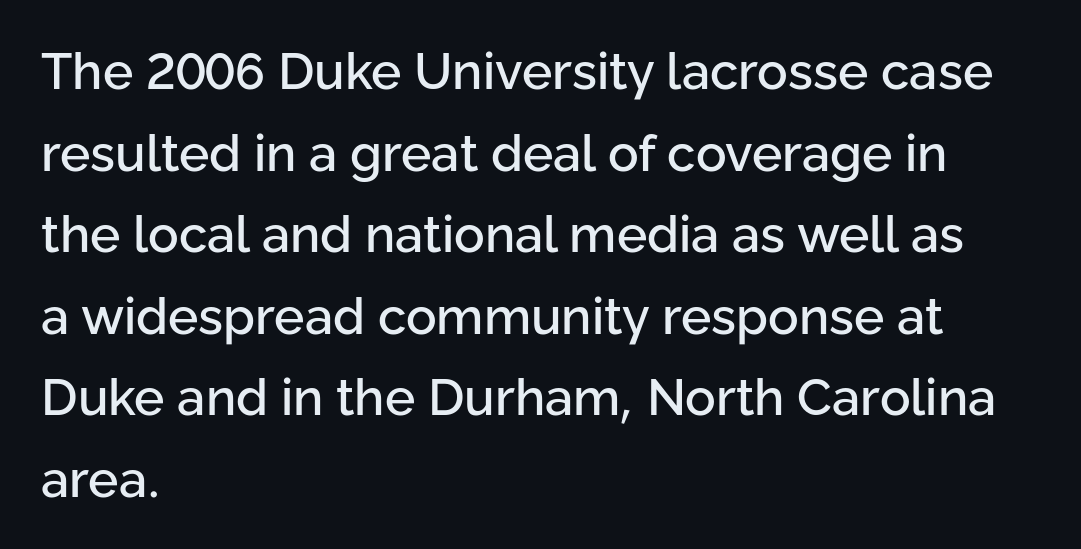
The image shows 51 px sans-serif type, upright; set left-aligned, normal line spacing (1.6x), normal letter spacing, not underlined; low stroke contrast and a medium x-height.
